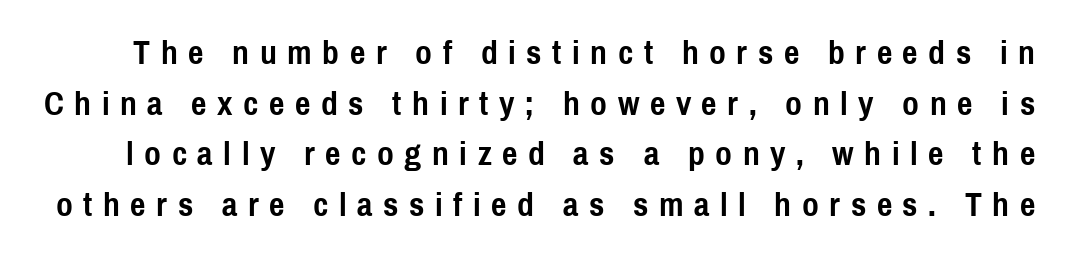
The image shows 34 px semibold, condensed sans-serif type, upright; set normal line spacing (1.49x), unusually wide letter spacing (+0.31 em), not underlined; a medium x-height.
